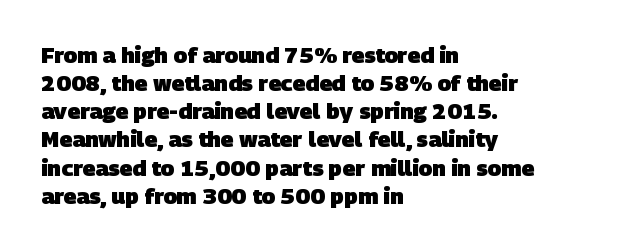
This rendering uses left alignment, leaving the right contour irregular. The gaps between neighbouring characters are ordinary and unremarkable. The leading is moderate, giving the passage an even texture. Compared with an ordinary text face, these strokes are far heavier — a full bold. This rendering features lettering with no underline.
